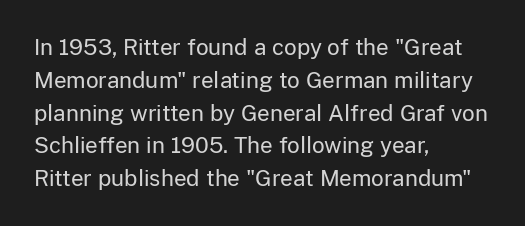
The image shows 22 px text type, upright; set left-aligned, normal line spacing (1.49x), normal letter spacing, not underlined.
